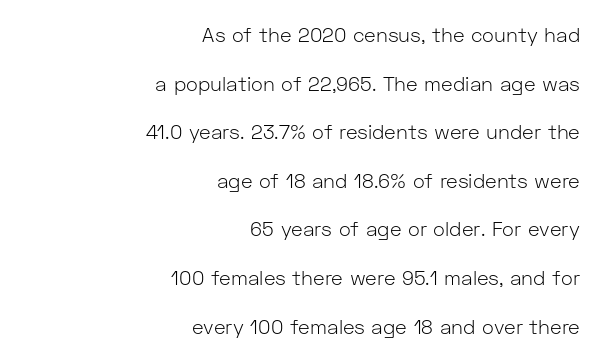
{"italic": "no", "bold": "no", "underline": "no", "align": "right", "line_spacing": "loose", "line_spacing_ratio": 2.43, "letter_spacing": "normal", "letter_spacing_em": 0.0, "glyph_px": 20}
